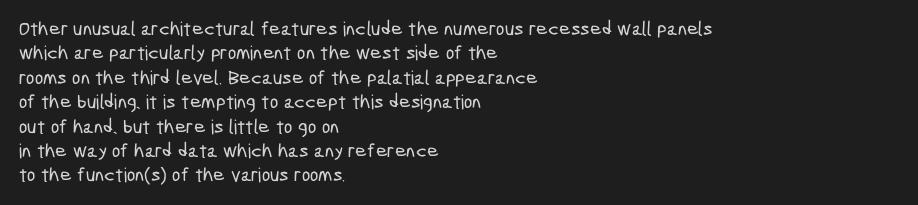
Q: Is the text underlined? A: No.
Q: How is the paragraph aligned? A: Left-aligned.
Q: Is the spacing between letters normal or unusually wide? A: Normal.
